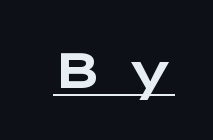
Q: Is the text bold? A: Yes.
Q: Is the text italic (slanted)? A: No, it is upright.
Q: Is the typeface a serif or a sans-serif typeface? A: Sans-serif.
Q: Is the text underlined? A: Yes.
Q: Is the spacing between letters normal or unusually wide? A: Unusually wide.
Q: Width (condensed, normal, or wide)? A: Wide.
Q: Stroke contrast? A: Low.
Q: x-height? A: Medium.
